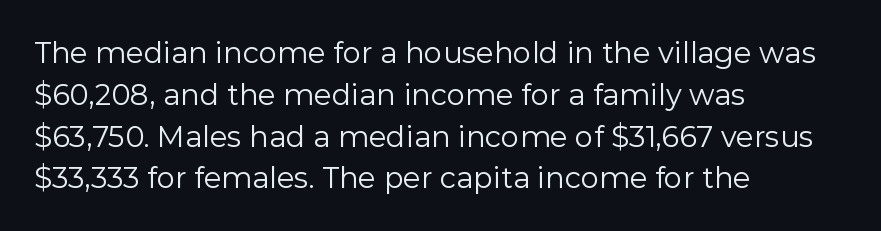
{"serif": "no", "italic": "no", "bold": "no", "weight": "regular", "width": "normal", "stroke_contrast": "low", "x_height": "medium", "monospaced": "no", "underline": "no", "align": "left", "line_spacing": "normal", "line_spacing_ratio": 1.44, "letter_spacing": "normal", "letter_spacing_em": 0.0, "glyph_px": 29}
